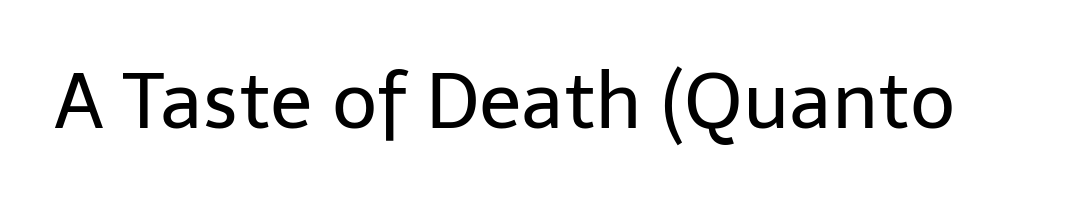
Characters follow at the spacing the type designer built in. The letters look calm and open, with moderate or lighter stems. Look at the bottom of the vertical strokes: they stop flat, with no serifs. Ordinary non-slanted type is in use. A typesetter would call this proportional, since set widths differ per character. Honestly, there is no underline to notice here at all.
